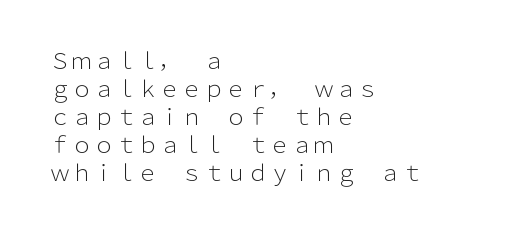
The image shows 22 px text type, upright; set left-aligned, normal line spacing (1.27x), normal letter spacing, not underlined.
